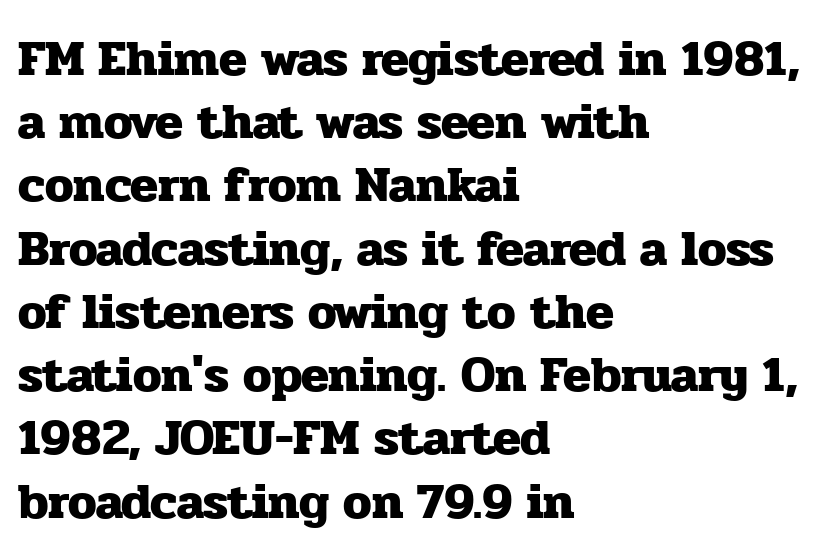
{"serif": "yes", "italic": "no", "bold": "yes", "weight": "heavy", "width": "normal", "stroke_contrast": "low", "x_height": "medium", "monospaced": "no", "underline": "no", "align": "left", "line_spacing_ratio": 1.24, "letter_spacing": "normal", "letter_spacing_em": 0.0, "glyph_px": 51}
